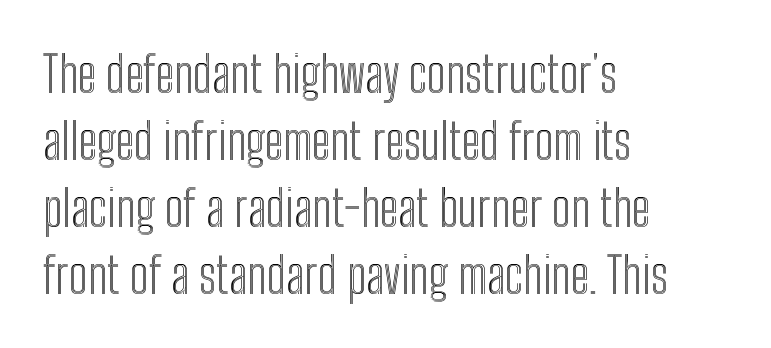
Q: Is the text italic (slanted)? A: No, it is upright.
Q: Is the text underlined? A: No.
Q: How is the paragraph aligned? A: Left-aligned.
Q: Is the spacing between letters normal or unusually wide? A: Normal.
Q: Is the spacing between lines tight, normal or loose? A: Normal.
Q: Width (condensed, normal, or wide)? A: Condensed.
Q: x-height? A: Medium.
Q: Monospaced? A: No.
